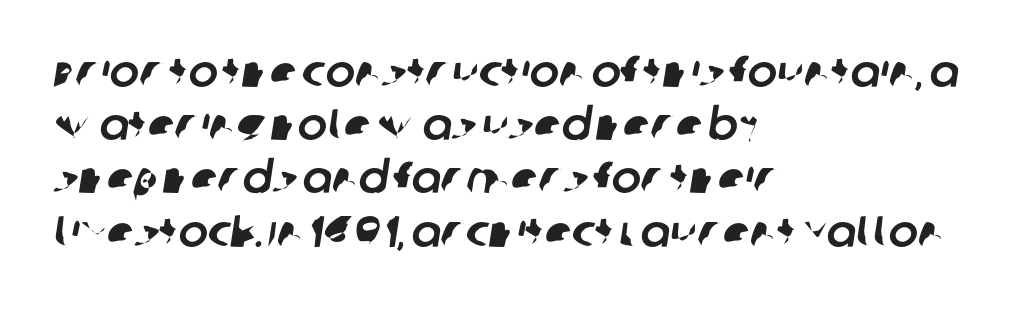
Q: Is the typeface a serif or a sans-serif typeface? A: Sans-serif.
Q: Is the text underlined? A: No.
Q: How is the paragraph aligned? A: Left-aligned.
Q: Is the spacing between letters normal or unusually wide? A: Normal.
Q: Width (condensed, normal, or wide)? A: Normal.
Q: Stroke contrast? A: Low.
Q: x-height? A: Large.
Q: Monospaced? A: No.
